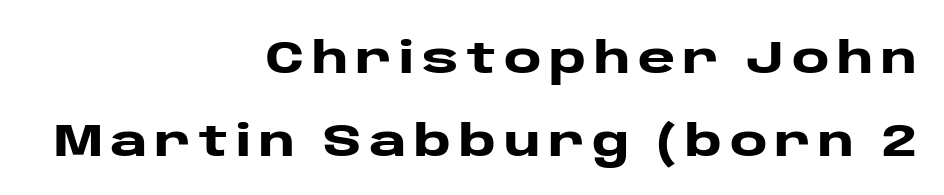
Q: Is the text bold? A: Yes.
Q: Is the text italic (slanted)? A: No, it is upright.
Q: Is the typeface a serif or a sans-serif typeface? A: Sans-serif.
Q: Is the text underlined? A: No.
Q: How is the paragraph aligned? A: Right-aligned.
Q: Width (condensed, normal, or wide)? A: Wide.
Q: Stroke contrast? A: Low.
Q: x-height? A: Large.
Q: Monospaced? A: No.
